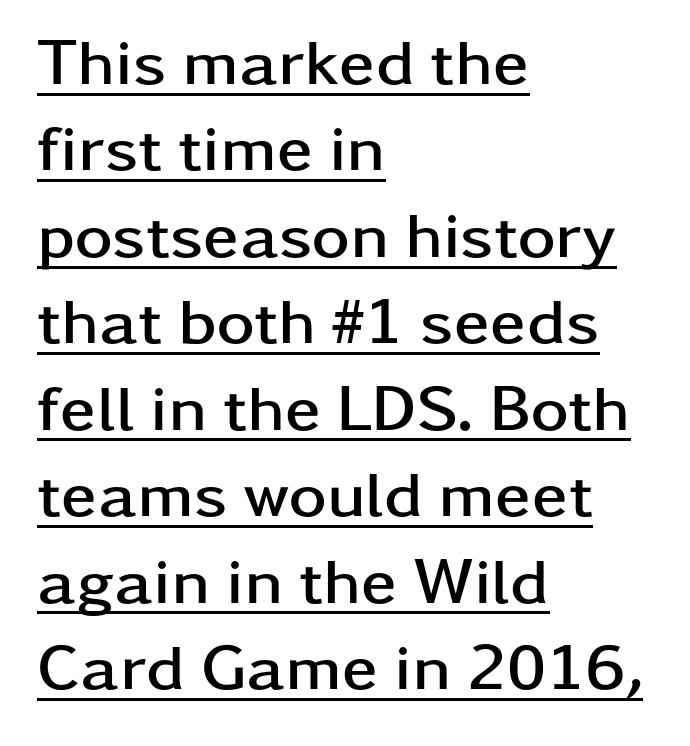
{"serif": "no", "italic": "no", "bold": "yes", "weight": "semibold", "width": "wide", "stroke_contrast": "low", "x_height": "medium", "monospaced": "no", "underline": "yes", "align": "left", "line_spacing": "normal", "line_spacing_ratio": 1.33, "letter_spacing": "normal", "letter_spacing_em": 0.0, "glyph_px": 65}
